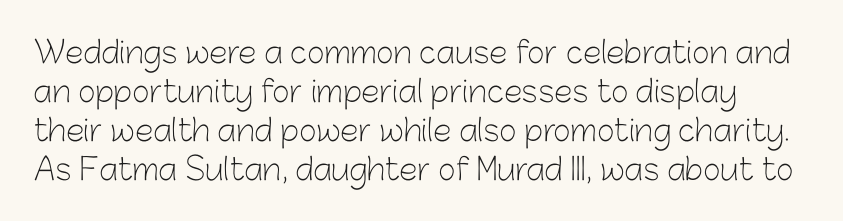
Q: Is the text bold? A: No.
Q: Is the text italic (slanted)? A: No, it is upright.
Q: Is the typeface a serif or a sans-serif typeface? A: Sans-serif.
Q: Is the text underlined? A: No.
Q: Is the spacing between letters normal or unusually wide? A: Normal.
Q: Is the spacing between lines tight, normal or loose? A: Normal.
Q: Width (condensed, normal, or wide)? A: Normal.
Q: Stroke contrast? A: Low.
Q: x-height? A: Medium.
Q: Monospaced? A: No.
